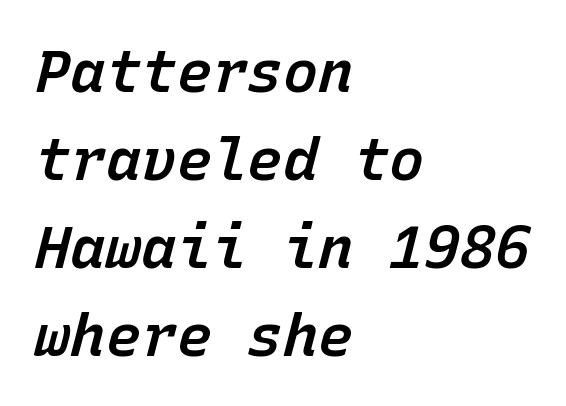
A typesetter would call this monospace, since all characters share one set width. Horizontally, the lines are justified to the leading edge only. Tall strokes in this sample are angled rather than plumb. The gaps between neighbouring characters are ordinary and unremarkable. Regarding leading, the lines here are spaced in the standard way. Anything drawn beneath the words? Only blank space.
